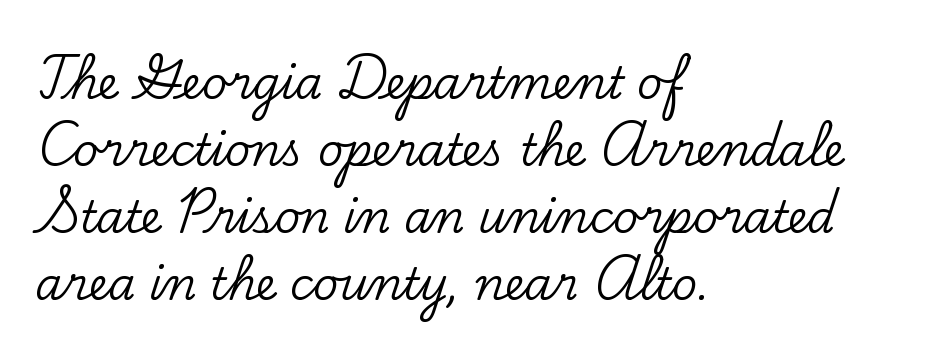
{"serif": "yes", "width": "normal", "stroke_contrast": "low", "x_height": "small", "monospaced": "no", "underline": "no", "align": "left", "line_spacing": "normal", "line_spacing_ratio": 1.52, "letter_spacing": "normal", "letter_spacing_em": 0.0, "glyph_px": 44}
